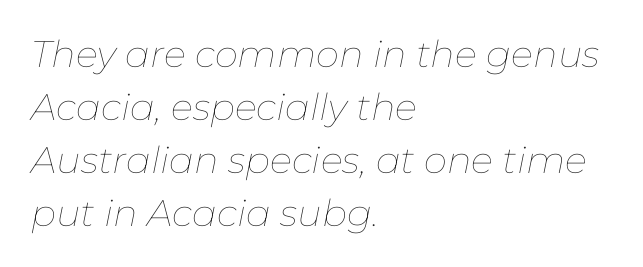
Glyph-to-glyph distance matches everyday printed text. Each letter keeps its own natural width here, so spacing adapts to shape. These lines are set flush left with a ragged right edge. If you measured baseline to baseline, you'd find a middling distance. This sample uses an oblique cut, with every glyph tilted off the vertical. The strokes carry an ordinary text weight at most.
